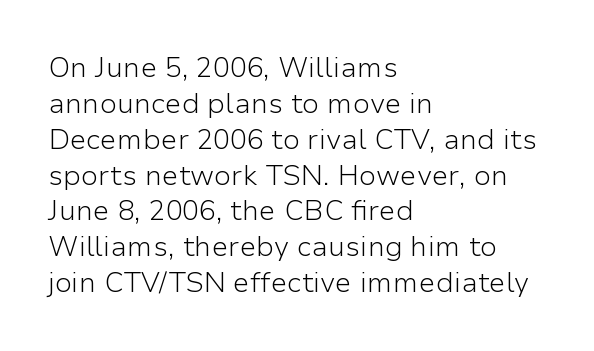
Q: Is the text bold? A: No.
Q: Is the text italic (slanted)? A: No, it is upright.
Q: Is the typeface a serif or a sans-serif typeface? A: Sans-serif.
Q: Is the text underlined? A: No.
Q: How is the paragraph aligned? A: Left-aligned.
Q: Is the spacing between letters normal or unusually wide? A: Normal.
Q: Is the spacing between lines tight, normal or loose? A: Normal.
Q: Width (condensed, normal, or wide)? A: Normal.
Q: Stroke contrast? A: Low.
Q: x-height? A: Medium.
Q: Monospaced? A: No.
